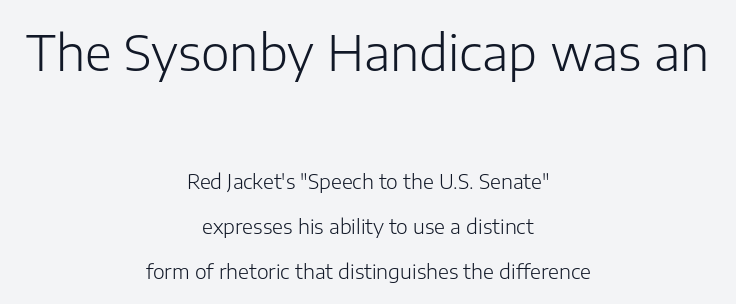
Nothing heavy about these letters — not bold at all. Regarding leading, the lines here are spaced well apart. This rendering leaves character spacing at its baseline value. This is sans-serif lettering, the kind often seen on screens and signage. This sample has the flowing, uneven cadence of proportional lettering. Teacher's note: observe the equal gaps on both sides — that is centered alignment.
